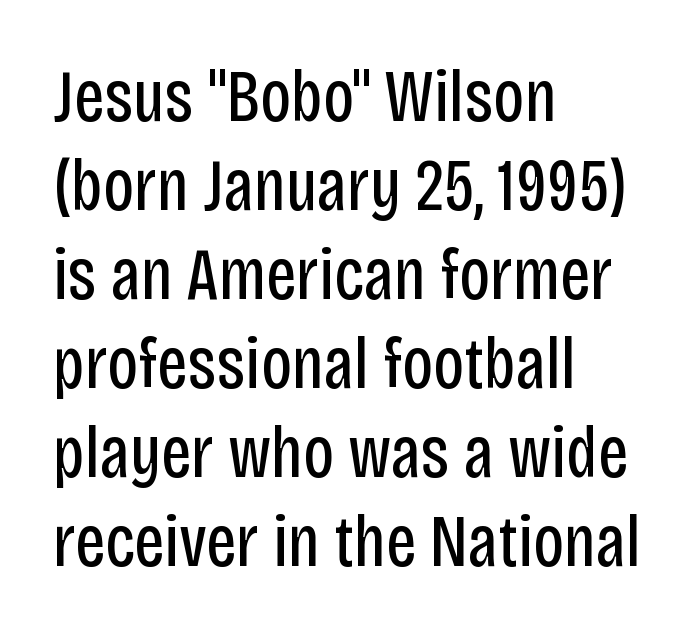
{"serif": "no", "italic": "no", "bold": "no", "weight": "regular", "width": "condensed", "stroke_contrast": "low", "x_height": "large", "monospaced": "no", "underline": "no", "align": "left", "line_spacing_ratio": 1.22, "letter_spacing": "normal", "letter_spacing_em": 0.0, "glyph_px": 73}
